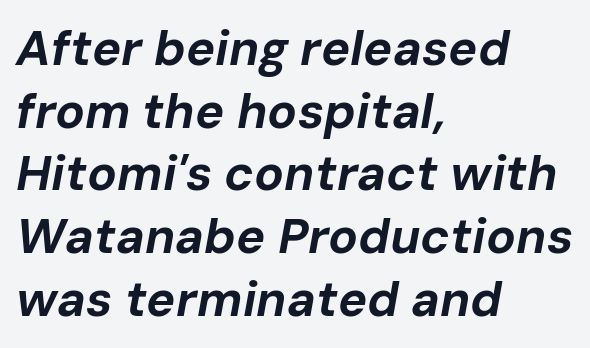
Caption: standard tracking, unaltered. Baseline-to-baseline distance is the conventional proportion of letter height. A classic flush-left, rag-right setting is used for this passage. Compared with ordinary roman type, these characters are visibly tilted. Each letter keeps its own natural width here, so spacing adapts to shape.
